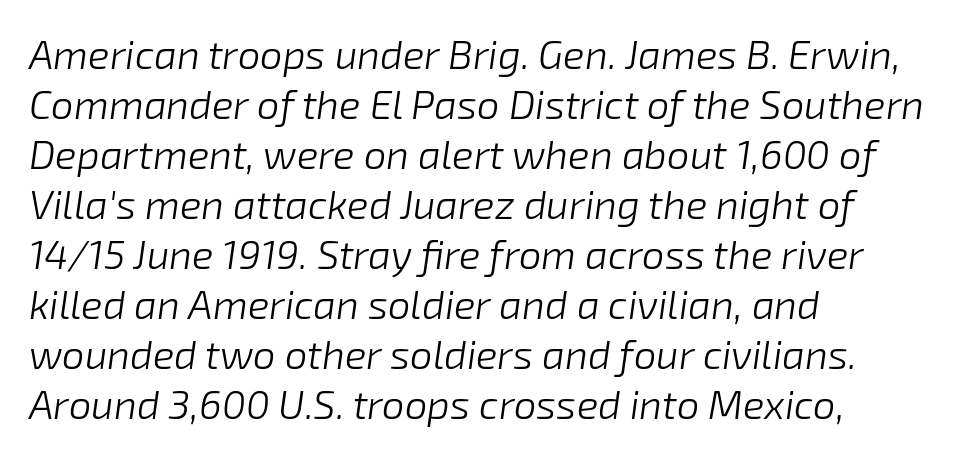
Q: Is the text bold? A: No.
Q: Is the text italic (slanted)? A: Yes, it leans right by about 8 degrees.
Q: Is the text underlined? A: No.
Q: How is the paragraph aligned? A: Left-aligned.
Q: Is the spacing between letters normal or unusually wide? A: Normal.
Q: Is the spacing between lines tight, normal or loose? A: Normal.
Q: Width (condensed, normal, or wide)? A: Normal.
Q: Stroke contrast? A: Low.
Q: x-height? A: Medium.
Q: Monospaced? A: No.
